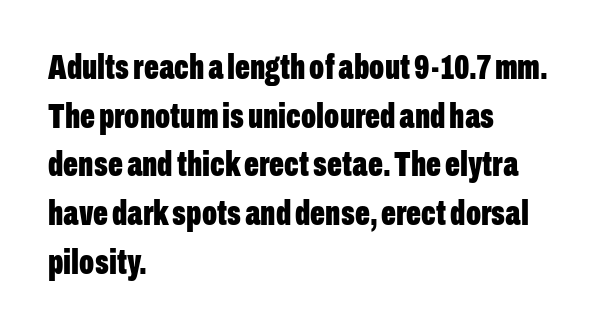
{"serif": "no", "italic": "no", "bold": "yes", "weight": "bold", "width": "condensed", "stroke_contrast": "low", "x_height": "medium", "monospaced": "no", "underline": "no", "align": "left", "line_spacing": "normal", "line_spacing_ratio": 1.39, "letter_spacing": "normal", "letter_spacing_em": 0.0, "glyph_px": 35}
